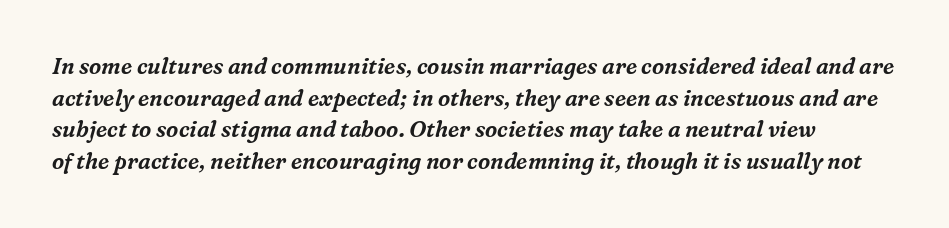
Regarding leading, the lines here are spaced in the standard way. The face used here has a pronounced slope to its letters. Underlining? Definitely not there. This sample uses plain, unmodified letter spacing.
